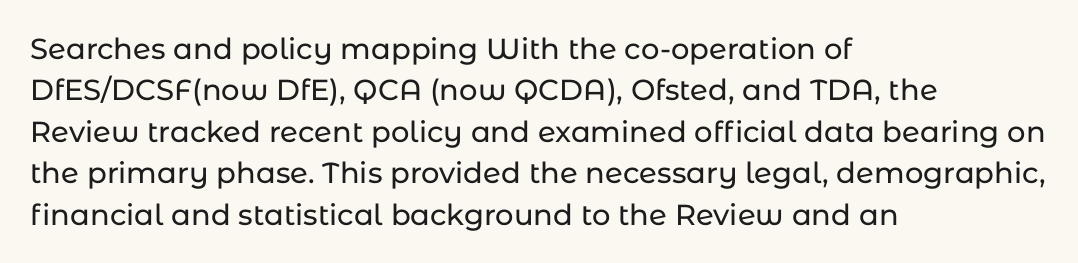
Q: Is the text italic (slanted)? A: No, it is upright.
Q: Is the typeface a serif or a sans-serif typeface? A: Sans-serif.
Q: Is the text underlined? A: No.
Q: How is the paragraph aligned? A: Left-aligned.
Q: Is the spacing between letters normal or unusually wide? A: Normal.
Q: Is the spacing between lines tight, normal or loose? A: Normal.
Q: Width (condensed, normal, or wide)? A: Normal.
Q: Stroke contrast? A: Low.
Q: x-height? A: Medium.
Q: Monospaced? A: No.
